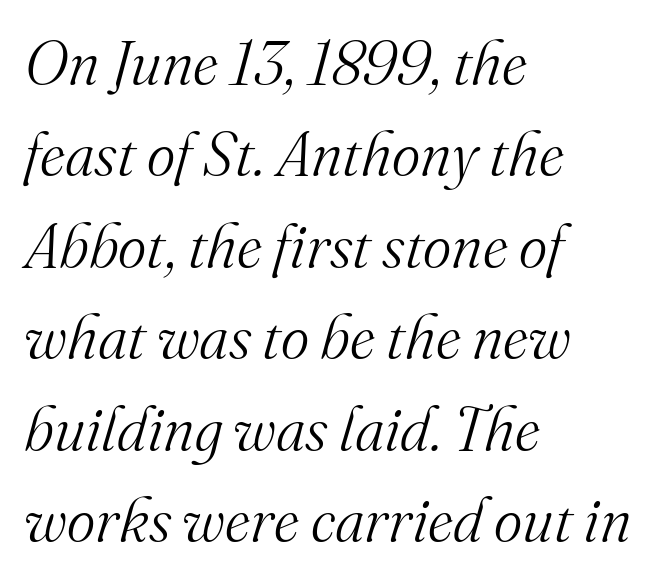
Q: Is the text bold? A: No.
Q: Is the text italic (slanted)? A: Yes, it leans right by about 16 degrees.
Q: Is the typeface a serif or a sans-serif typeface? A: Serif.
Q: Is the text underlined? A: No.
Q: How is the paragraph aligned? A: Left-aligned.
Q: Is the spacing between letters normal or unusually wide? A: Normal.
Q: Is the spacing between lines tight, normal or loose? A: Normal.
Q: Width (condensed, normal, or wide)? A: Normal.
Q: Stroke contrast? A: Medium.
Q: x-height? A: Small.
Q: Monospaced? A: No.
